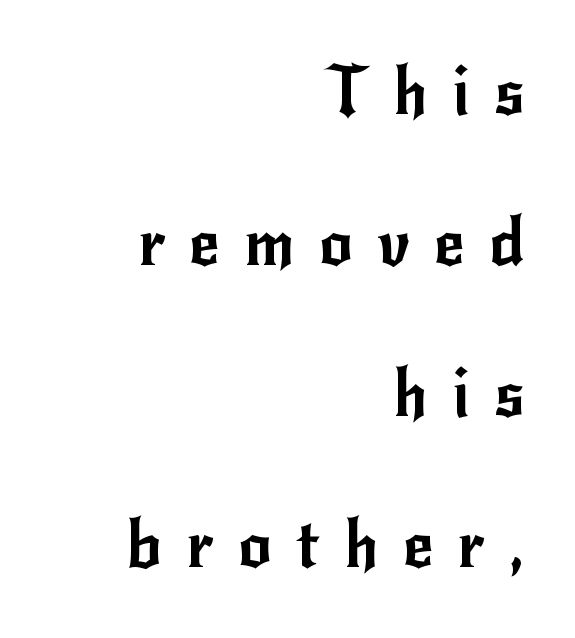
The image shows 66 px sans-serif type, upright; set right-aligned, loose line spacing (2.29x), unusually wide letter spacing (+0.37 em), not underlined; low stroke contrast and a small x-height.
